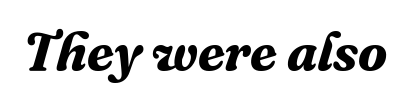
{"serif": "yes", "italic": "yes", "lean": "right", "slant_degrees": 16, "bold": "yes", "weight": "bold", "width": "normal", "stroke_contrast": "medium", "x_height": "medium", "monospaced": "no", "underline": "no", "letter_spacing": "normal", "letter_spacing_em": 0.0, "glyph_px": 54}
